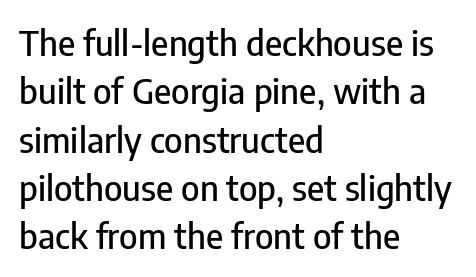
Q: Is the text italic (slanted)? A: No, it is upright.
Q: Is the typeface a serif or a sans-serif typeface? A: Sans-serif.
Q: Is the text underlined? A: No.
Q: How is the paragraph aligned? A: Left-aligned.
Q: Is the spacing between letters normal or unusually wide? A: Normal.
Q: Is the spacing between lines tight, normal or loose? A: Normal.
Q: Width (condensed, normal, or wide)? A: Condensed.
Q: Stroke contrast? A: Low.
Q: x-height? A: Medium.
Q: Monospaced? A: No.
